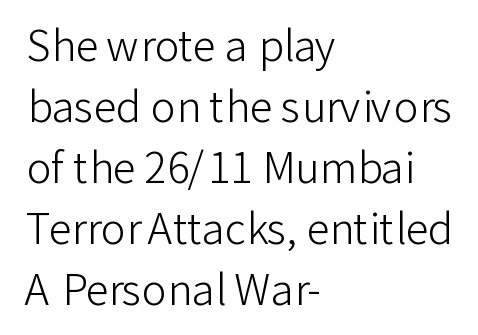
{"serif": "no", "italic": "no", "bold": "no", "weight": "light", "width": "normal", "stroke_contrast": "low", "x_height": "medium", "monospaced": "no", "underline": "no", "align": "left", "line_spacing": "normal", "line_spacing_ratio": 1.45, "letter_spacing": "normal", "letter_spacing_em": 0.0, "glyph_px": 42}
